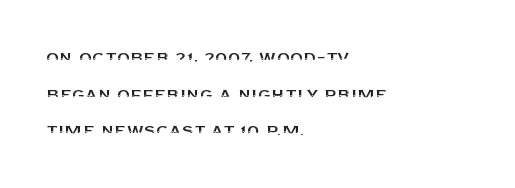
{"italic": "no", "underline": "no", "align": "left", "line_spacing_ratio": 1.75, "letter_spacing": "normal", "letter_spacing_em": 0.0, "glyph_px": 21}
